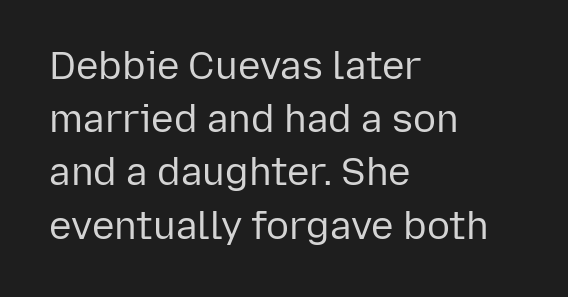
Q: Is the text bold? A: No.
Q: Is the text italic (slanted)? A: No, it is upright.
Q: Is the typeface a serif or a sans-serif typeface? A: Sans-serif.
Q: Is the text underlined? A: No.
Q: How is the paragraph aligned? A: Left-aligned.
Q: Is the spacing between letters normal or unusually wide? A: Normal.
Q: Is the spacing between lines tight, normal or loose? A: Normal.
Q: Width (condensed, normal, or wide)? A: Normal.
Q: Stroke contrast? A: Low.
Q: x-height? A: Medium.
Q: Monospaced? A: No.
